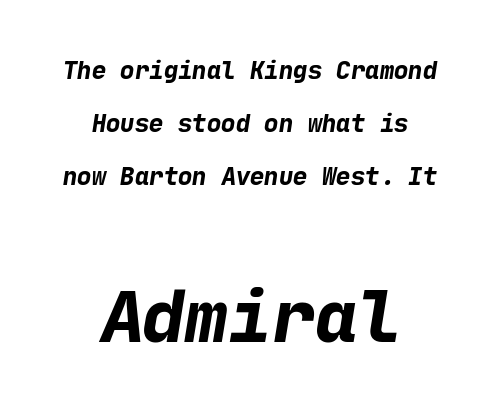
{"serif": "no", "bold": "yes", "weight": "bold", "width": "normal", "stroke_contrast": "low", "x_height": "medium", "underline": "no", "align": "center", "line_spacing": "loose", "line_spacing_ratio": 2.2, "letter_spacing": "normal", "letter_spacing_em": 0.0, "larger_block": "second", "size_ratio": 3.0, "glyph_px": 72}
